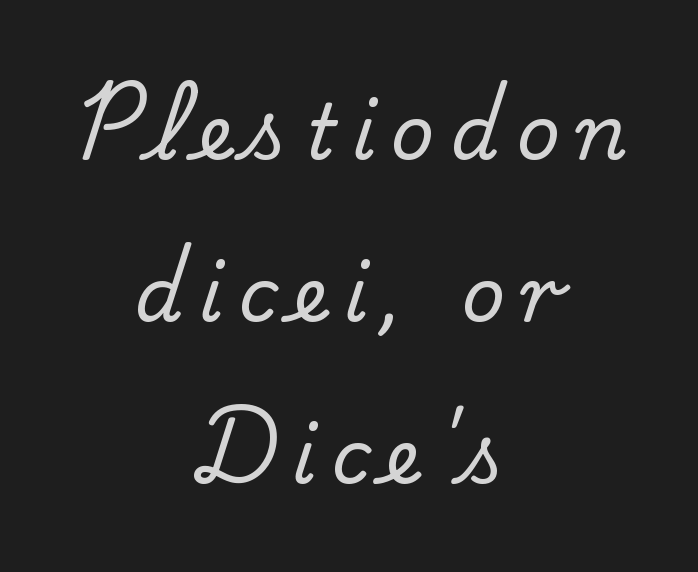
Q: Is the text italic (slanted)? A: Yes.
Q: Is the typeface a serif or a sans-serif typeface? A: Serif.
Q: Is the text underlined? A: No.
Q: How is the paragraph aligned? A: Centered.
Q: Is the spacing between letters normal or unusually wide? A: Unusually wide.
Q: Is the spacing between lines tight, normal or loose? A: Loose.
Q: Width (condensed, normal, or wide)? A: Normal.
Q: Stroke contrast? A: Medium.
Q: x-height? A: Small.
Q: Monospaced? A: No.
